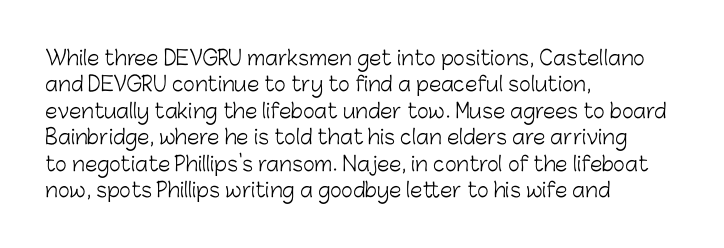
Q: Is the text bold? A: No.
Q: Is the text italic (slanted)? A: No, it is upright.
Q: Is the text underlined? A: No.
Q: How is the paragraph aligned? A: Left-aligned.
Q: Is the spacing between letters normal or unusually wide? A: Normal.
Q: Is the spacing between lines tight, normal or loose? A: Normal.
